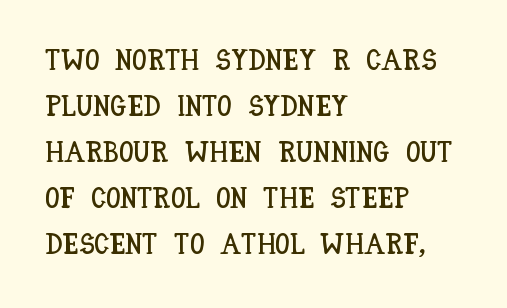
Q: Is the text italic (slanted)? A: No, it is upright.
Q: Is the text underlined? A: No.
Q: How is the paragraph aligned? A: Left-aligned.
Q: Is the spacing between letters normal or unusually wide? A: Normal.
Q: Is the spacing between lines tight, normal or loose? A: Normal.
Q: Width (condensed, normal, or wide)? A: Condensed.
Q: Stroke contrast? A: Low.
Q: x-height? A: Large.
Q: Monospaced? A: No.
